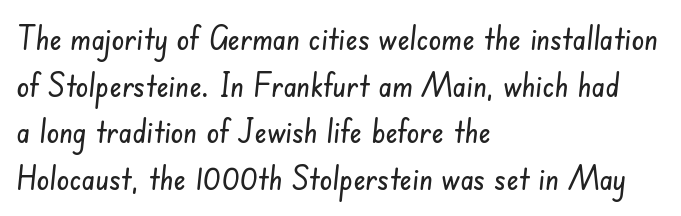
Q: Is the typeface a serif or a sans-serif typeface? A: Sans-serif.
Q: Is the text underlined? A: No.
Q: How is the paragraph aligned? A: Left-aligned.
Q: Is the spacing between letters normal or unusually wide? A: Normal.
Q: Is the spacing between lines tight, normal or loose? A: Normal.
Q: Width (condensed, normal, or wide)? A: Condensed.
Q: Stroke contrast? A: Low.
Q: x-height? A: Small.
Q: Monospaced? A: No.
